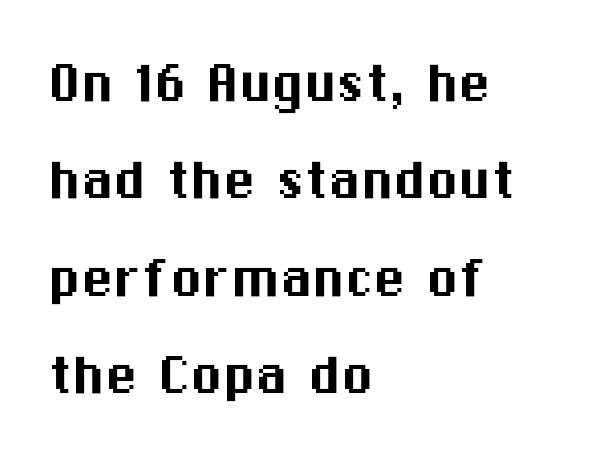
{"serif": "no", "italic": "no", "width": "normal", "stroke_contrast": "medium", "x_height": "medium", "monospaced": "no", "underline": "no", "align": "left", "line_spacing": "normal", "line_spacing_ratio": 1.5, "letter_spacing": "normal", "letter_spacing_em": 0.0, "glyph_px": 65}
